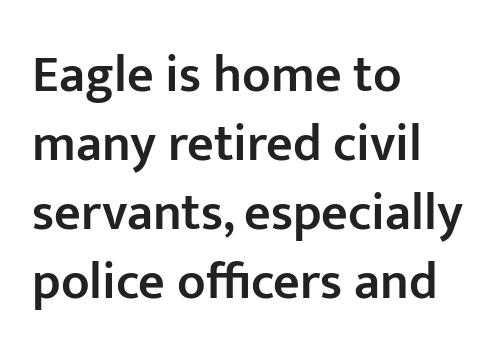
Q: Is the text bold? A: Semi-bold.
Q: Is the text italic (slanted)? A: No, it is upright.
Q: Is the typeface a serif or a sans-serif typeface? A: Sans-serif.
Q: Is the text underlined? A: No.
Q: How is the paragraph aligned? A: Left-aligned.
Q: Is the spacing between letters normal or unusually wide? A: Normal.
Q: Is the spacing between lines tight, normal or loose? A: Normal.
Q: Width (condensed, normal, or wide)? A: Normal.
Q: Stroke contrast? A: Low.
Q: x-height? A: Medium.
Q: Monospaced? A: No.
